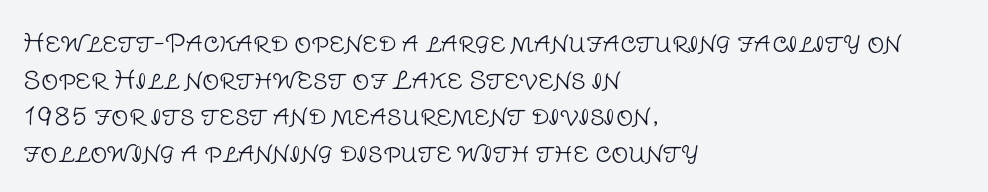
Standard letterfit; no display-style spreading of the glyphs. No chunkiness to these letters — they're not bold. Does the copy run flush right? No — it runs flush left.
